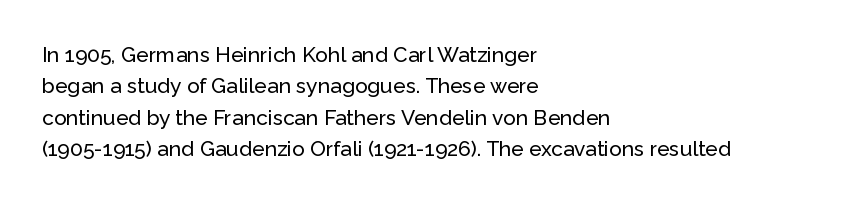
The image shows 21 px text type, upright; set left-aligned, normal line spacing (1.49x), normal letter spacing, not underlined.
